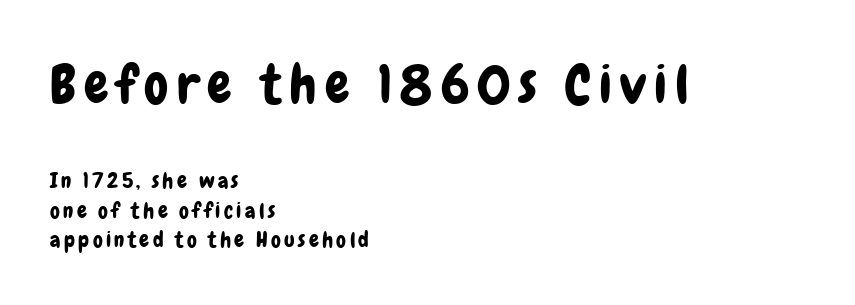
Q: Is the text italic (slanted)? A: No, it is upright.
Q: Is the typeface a serif or a sans-serif typeface? A: Sans-serif.
Q: Is the text underlined? A: No.
Q: How is the paragraph aligned? A: Left-aligned.
Q: Is the spacing between lines tight, normal or loose? A: Normal.
Q: Which block of text is set in a larger size, the first (top) or the second (bottom)? A: The first (top) one.
Q: Width (condensed, normal, or wide)? A: Condensed.
Q: Stroke contrast? A: Low.
Q: x-height? A: Medium.
Q: Monospaced? A: No.
